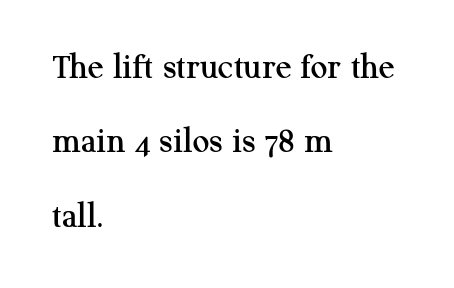
{"serif": "yes", "italic": "no", "width": "normal", "stroke_contrast": "medium", "x_height": "medium", "monospaced": "no", "underline": "no", "align": "left", "line_spacing": "loose", "line_spacing_ratio": 2.01, "letter_spacing": "normal", "letter_spacing_em": 0.0, "glyph_px": 37}
